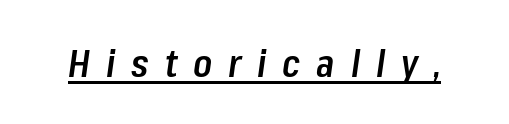
{"italic": "yes", "lean": "right", "slant_degrees": 8, "bold": "semi", "weight": "semibold", "width": "condensed", "stroke_contrast": "low", "x_height": "medium", "monospaced": "no", "underline": "yes", "letter_spacing": "wide", "letter_spacing_em": 0.42, "glyph_px": 38}
